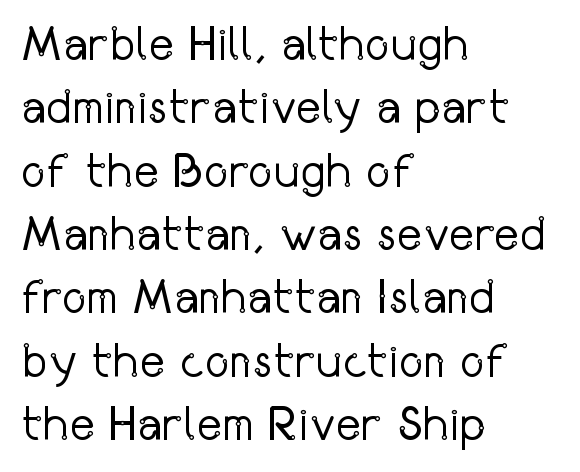
Q: Is the text bold? A: No.
Q: Is the text italic (slanted)? A: No, it is upright.
Q: Is the typeface a serif or a sans-serif typeface? A: Sans-serif.
Q: Is the text underlined? A: No.
Q: How is the paragraph aligned? A: Left-aligned.
Q: Is the spacing between letters normal or unusually wide? A: Normal.
Q: Is the spacing between lines tight, normal or loose? A: Normal.
Q: Width (condensed, normal, or wide)? A: Condensed.
Q: Stroke contrast? A: Low.
Q: x-height? A: Medium.
Q: Monospaced? A: No.
